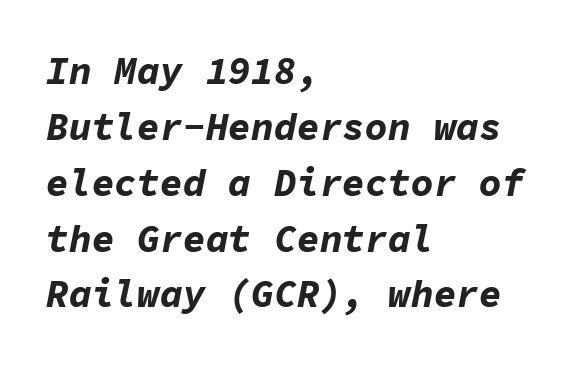
Q: Is the text bold? A: Yes.
Q: Is the text italic (slanted)? A: Yes, it leans right by about 11 degrees.
Q: Is the text underlined? A: No.
Q: How is the paragraph aligned? A: Left-aligned.
Q: Is the spacing between letters normal or unusually wide? A: Normal.
Q: Is the spacing between lines tight, normal or loose? A: Normal.
Q: Width (condensed, normal, or wide)? A: Normal.
Q: Stroke contrast? A: Low.
Q: x-height? A: Medium.
Q: Monospaced? A: Yes.
